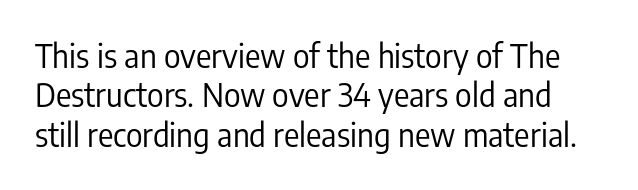
{"serif": "no", "italic": "no", "bold": "no", "weight": "regular", "width": "condensed", "stroke_contrast": "low", "x_height": "medium", "monospaced": "no", "underline": "no", "line_spacing_ratio": 1.23, "letter_spacing": "normal", "letter_spacing_em": 0.0, "glyph_px": 32}
